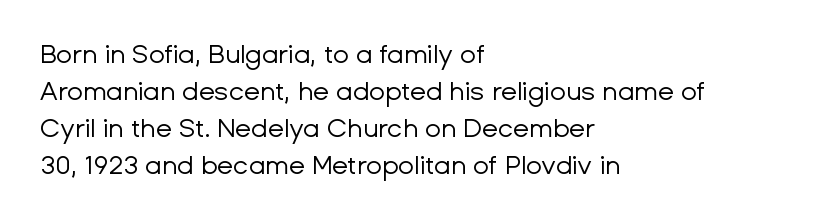
The image shows 26 px text type, upright; set left-aligned, normal line spacing (1.42x), normal letter spacing, not underlined.
